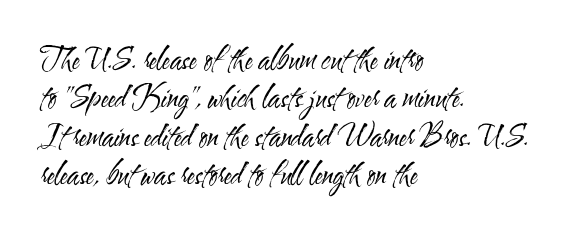
The image shows 29 px regular-weight, condensed sans-serif type; set left-aligned, normal line spacing (1.32x), normal letter spacing, not underlined; medium stroke contrast and a small x-height.
